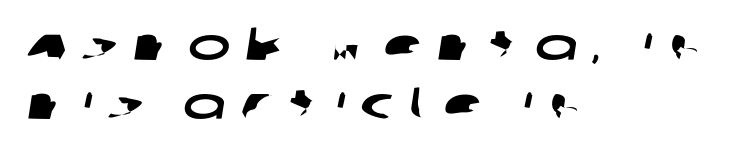
Q: Is the typeface a serif or a sans-serif typeface? A: Sans-serif.
Q: Is the text underlined? A: No.
Q: How is the paragraph aligned? A: Left-aligned.
Q: Is the spacing between letters normal or unusually wide? A: Unusually wide.
Q: Is the spacing between lines tight, normal or loose? A: Normal.
Q: Width (condensed, normal, or wide)? A: Wide.
Q: Stroke contrast? A: Low.
Q: x-height? A: Large.
Q: Monospaced? A: No.
